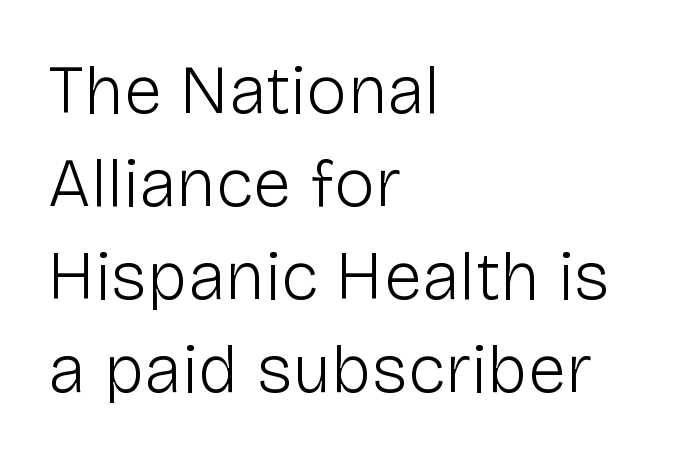
Q: Is the text bold? A: No.
Q: Is the text italic (slanted)? A: No, it is upright.
Q: Is the typeface a serif or a sans-serif typeface? A: Sans-serif.
Q: Is the text underlined? A: No.
Q: How is the paragraph aligned? A: Left-aligned.
Q: Is the spacing between letters normal or unusually wide? A: Normal.
Q: Is the spacing between lines tight, normal or loose? A: Normal.
Q: Width (condensed, normal, or wide)? A: Normal.
Q: Stroke contrast? A: Low.
Q: x-height? A: Medium.
Q: Monospaced? A: No.
